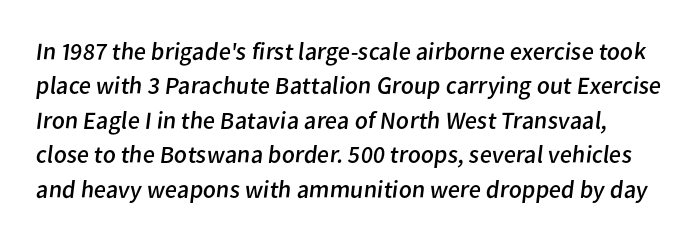
{"bold": "no", "underline": "no", "line_spacing": "normal", "line_spacing_ratio": 1.38, "letter_spacing": "normal", "letter_spacing_em": 0.0, "glyph_px": 25}
